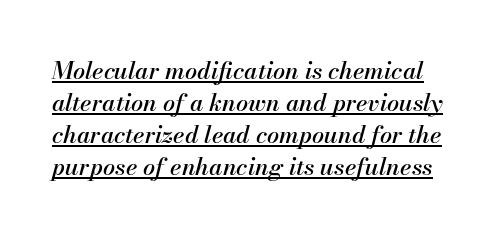
Q: Is the text italic (slanted)? A: Yes, it leans right by about 13 degrees.
Q: Is the text underlined? A: Yes.
Q: Is the spacing between letters normal or unusually wide? A: Normal.
Q: Is the spacing between lines tight, normal or loose? A: Normal.
